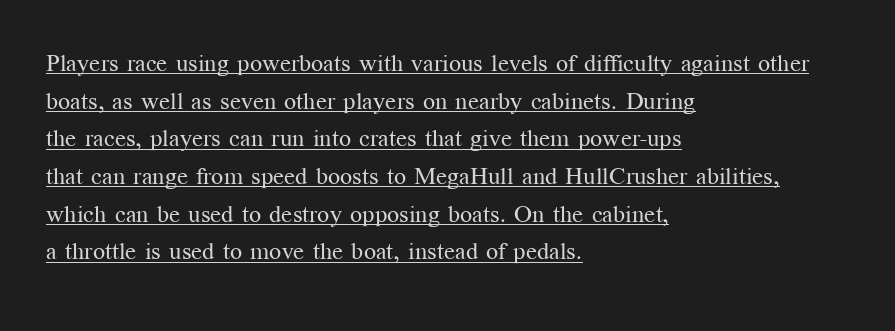
Q: Is the text bold? A: No.
Q: Is the text italic (slanted)? A: No, it is upright.
Q: Is the text underlined? A: Yes.
Q: How is the paragraph aligned? A: Left-aligned.
Q: Is the spacing between letters normal or unusually wide? A: Normal.
Q: Is the spacing between lines tight, normal or loose? A: Normal.
